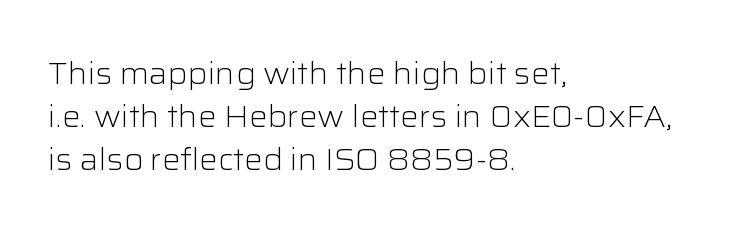
The image shows 31 px light sans-serif type, upright; set left-aligned, normal line spacing (1.39x), normal letter spacing, not underlined; low stroke contrast and a medium x-height.
